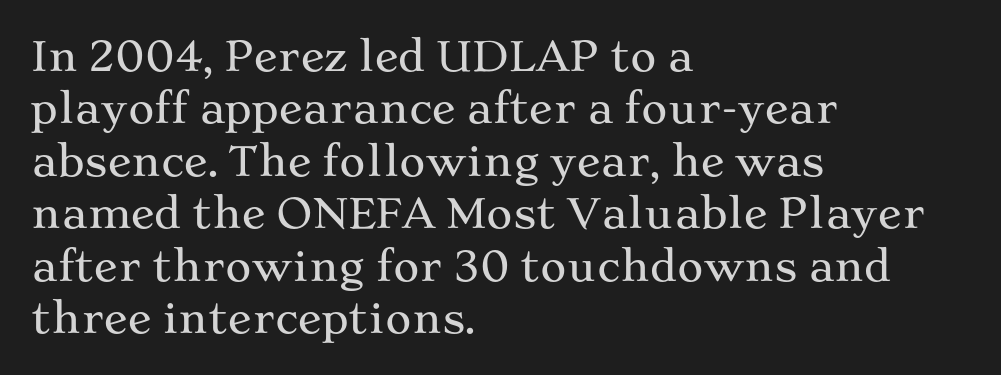
Q: Is the text italic (slanted)? A: No, it is upright.
Q: Is the typeface a serif or a sans-serif typeface? A: Serif.
Q: Is the text underlined? A: No.
Q: How is the paragraph aligned? A: Left-aligned.
Q: Is the spacing between letters normal or unusually wide? A: Normal.
Q: Is the spacing between lines tight, normal or loose? A: Normal.
Q: Width (condensed, normal, or wide)? A: Wide.
Q: Stroke contrast? A: Medium.
Q: x-height? A: Medium.
Q: Monospaced? A: No.
